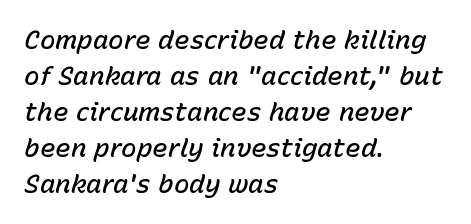
The image shows 26 px text type, italic (leaning right); set left-aligned, normal line spacing (1.38x), normal letter spacing, not underlined.
